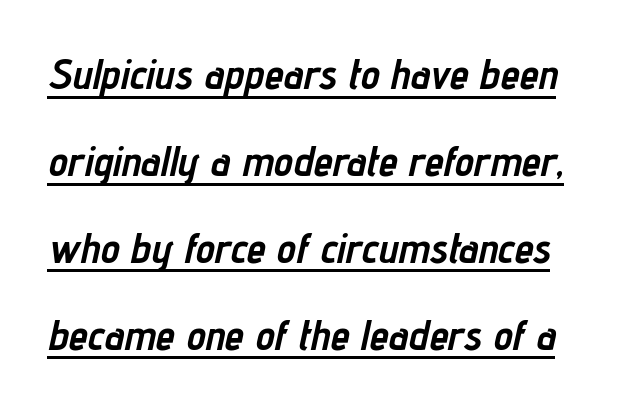
These lines were composed using italics. The space between consecutive lines is lavish. Check the space under the baseline: a stroke is drawn there. Here the designer chose a conventional face with non-uniform glyph widths. Notice how thick the strokes are: this is what a full bold looks like. Look at the tracking — it's just the regular setting, nothing added.
